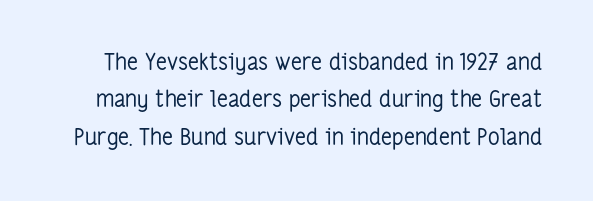
{"italic": "no", "bold": "no", "underline": "no", "line_spacing": "normal", "line_spacing_ratio": 1.62, "letter_spacing": "normal", "letter_spacing_em": 0.0, "glyph_px": 23}
